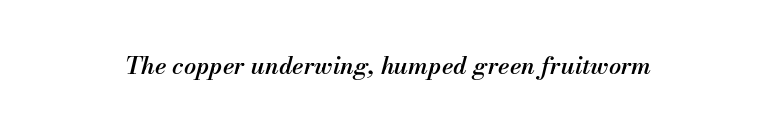
The image shows 24 px text type, italic (leaning right); set normal letter spacing, not underlined.
